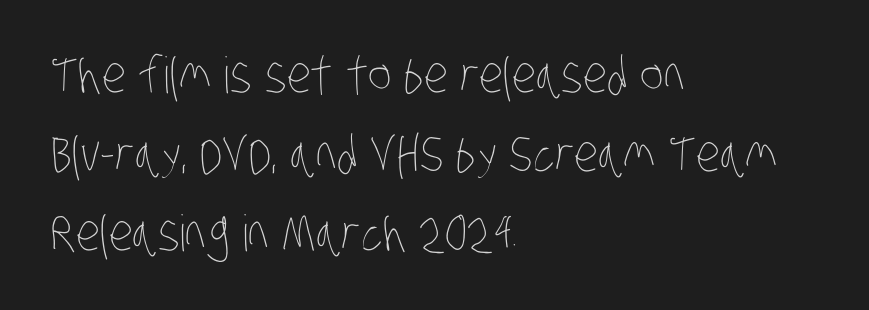
The line texture is even and compact thanks to regular tracking. Baseline-to-baseline distance is the conventional proportion of letter height. Unbolded letterforms with no extra heft. Just letters on the line, the space beneath them empty. This sample is left-justified, so line endings fall wherever the words run out.
